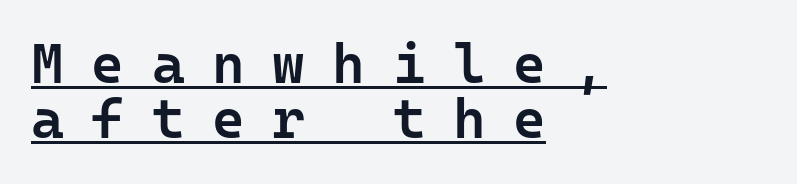
The image shows 56 px semibold sans-serif type, upright, monospaced; set left-aligned, tight line spacing (0.99x), unusually wide letter spacing (+0.49 em), underlined; low stroke contrast and a medium x-height.
